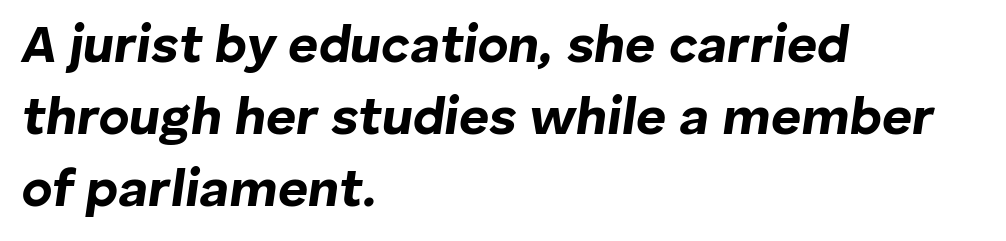
Q: Is the text bold? A: Yes.
Q: Is the text italic (slanted)? A: Yes, it leans right by about 8 degrees.
Q: Is the text underlined? A: No.
Q: How is the paragraph aligned? A: Left-aligned.
Q: Is the spacing between letters normal or unusually wide? A: Normal.
Q: Is the spacing between lines tight, normal or loose? A: Normal.
Q: Width (condensed, normal, or wide)? A: Normal.
Q: Stroke contrast? A: Low.
Q: x-height? A: Medium.
Q: Monospaced? A: No.
